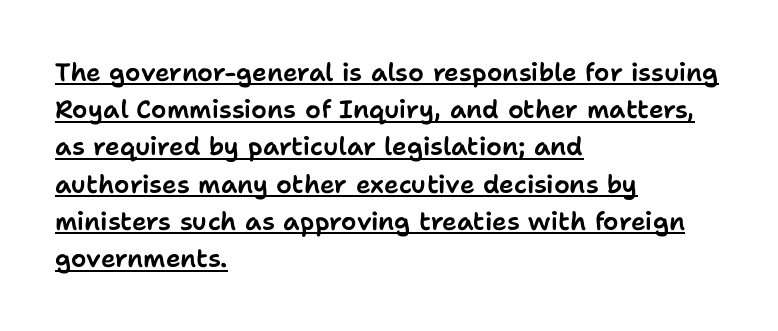
The image shows 25 px text type, upright; set left-aligned, normal line spacing (1.49x), normal letter spacing, underlined.
